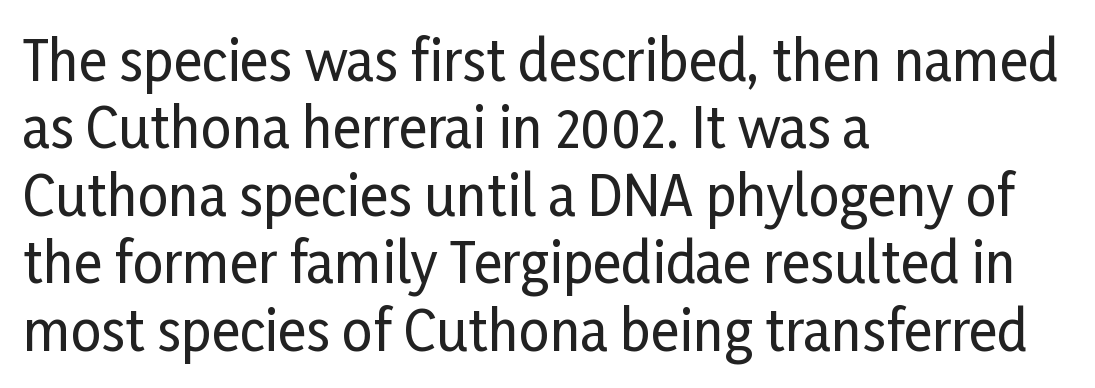
Q: Is the text italic (slanted)? A: No, it is upright.
Q: Is the typeface a serif or a sans-serif typeface? A: Sans-serif.
Q: Is the text underlined? A: No.
Q: How is the paragraph aligned? A: Left-aligned.
Q: Is the spacing between letters normal or unusually wide? A: Normal.
Q: Is the spacing between lines tight, normal or loose? A: Normal.
Q: Width (condensed, normal, or wide)? A: Condensed.
Q: Stroke contrast? A: Low.
Q: x-height? A: Medium.
Q: Monospaced? A: No.
